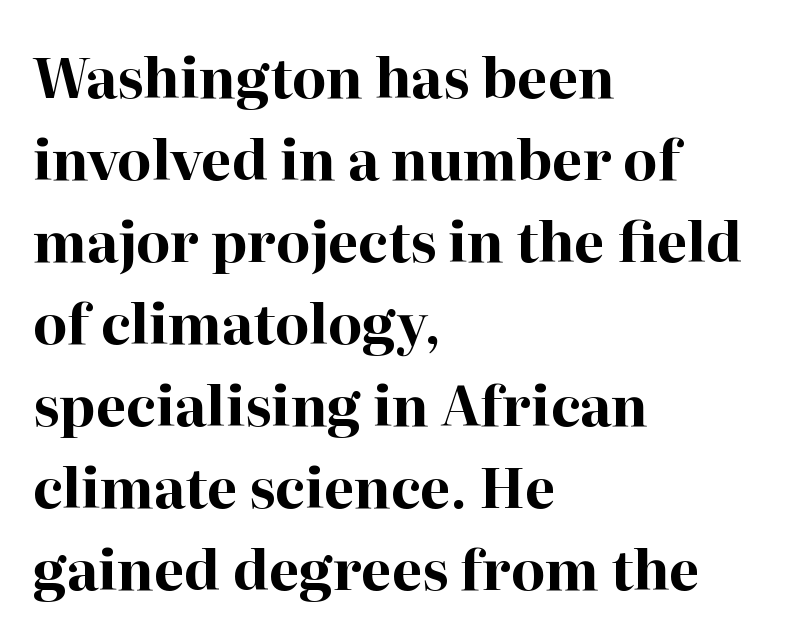
Q: Is the text bold? A: Yes.
Q: Is the text italic (slanted)? A: No, it is upright.
Q: Is the typeface a serif or a sans-serif typeface? A: Serif.
Q: Is the text underlined? A: No.
Q: How is the paragraph aligned? A: Left-aligned.
Q: Is the spacing between letters normal or unusually wide? A: Normal.
Q: Is the spacing between lines tight, normal or loose? A: Normal.
Q: Width (condensed, normal, or wide)? A: Normal.
Q: Stroke contrast? A: High.
Q: x-height? A: Medium.
Q: Monospaced? A: No.
